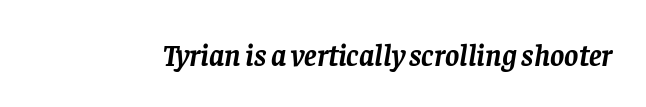
Q: Is the text bold? A: Yes.
Q: Is the text italic (slanted)? A: Yes, it leans right by about 8 degrees.
Q: Is the typeface a serif or a sans-serif typeface? A: Serif.
Q: Is the text underlined? A: No.
Q: Is the spacing between letters normal or unusually wide? A: Normal.
Q: Width (condensed, normal, or wide)? A: Normal.
Q: Stroke contrast? A: Low.
Q: x-height? A: Large.
Q: Monospaced? A: No.
